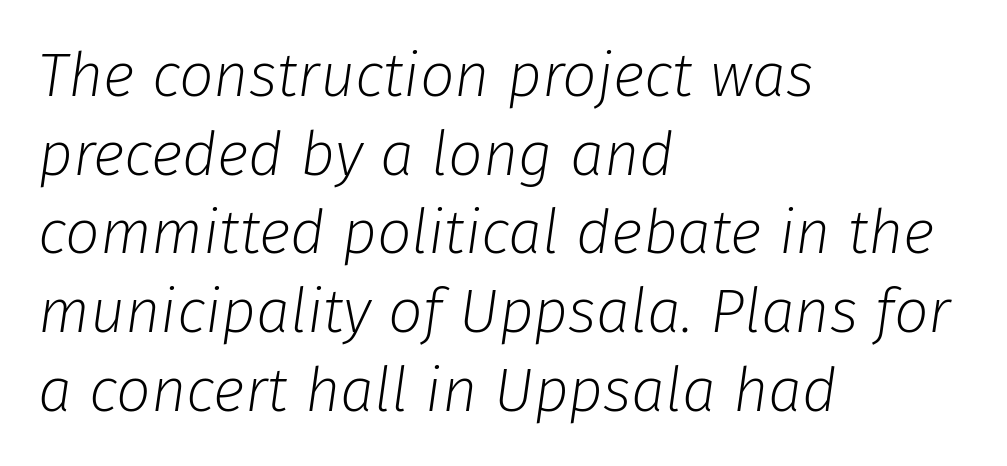
These lines stack with their left ends in a neat column. The font is comparable to plain body text, perhaps lighter. The face used here is proportionally spaced, like ordinary book or web type. When letters slant like this, we call the style italic. This rendering leaves character spacing at its baseline value.
